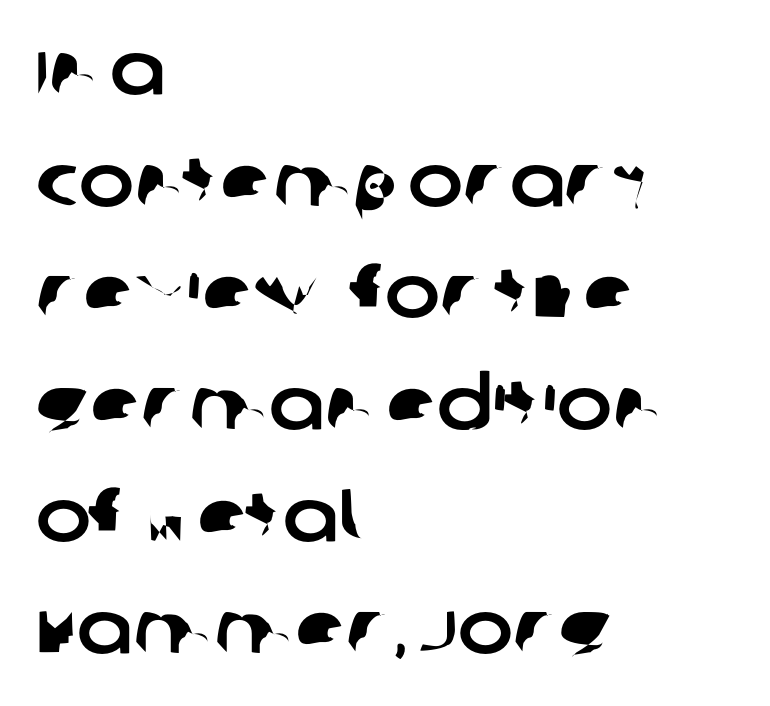
Lines of text with bare space underneath. How would I describe the line gaps? Plain and ordinary. Visually the block forms a straight wall on the left and a jagged coastline on the right. Compared with typical body copy, the letter spacing here is the same. Nope, no serifs anywhere on these letters.
